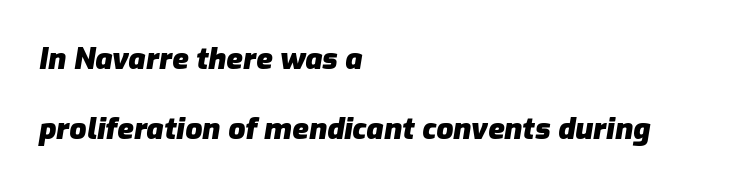
{"italic": "yes", "lean": "right", "slant_degrees": 9, "bold": "yes", "weight": "heavy", "width": "normal", "stroke_contrast": "low", "x_height": "medium", "monospaced": "no", "underline": "no", "align": "left", "line_spacing": "loose", "line_spacing_ratio": 2.33, "letter_spacing": "normal", "letter_spacing_em": 0.0, "glyph_px": 30}
